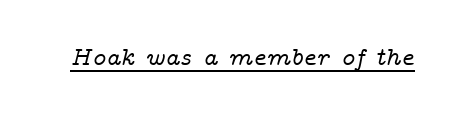
The passage shown is underscored from start to finish. In terms of posture, this sample is oblique. Compared with typical body copy, the letter spacing here is the same.
